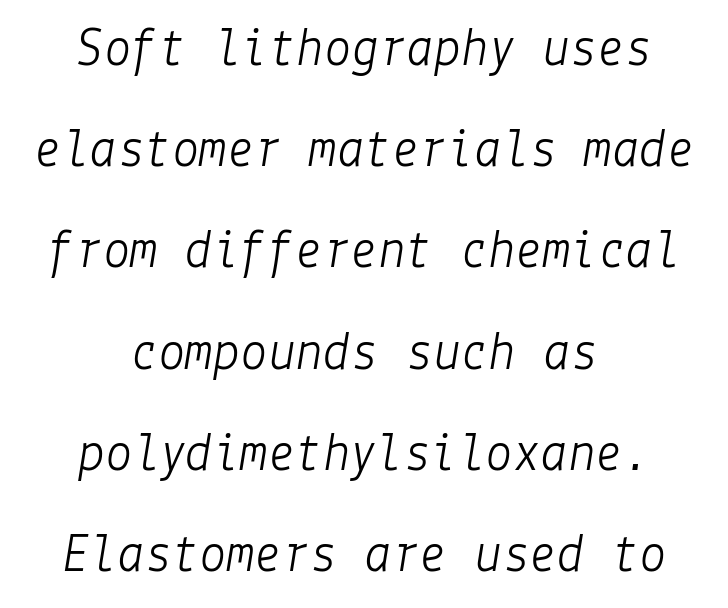
You can tell it's italic because the verticals aren't actually vertical. The rag falls on both sides of this text block equally. These lines keep a tight, regular rhythm from letter to letter. The specimen omits any rule beneath the text block's lines.
